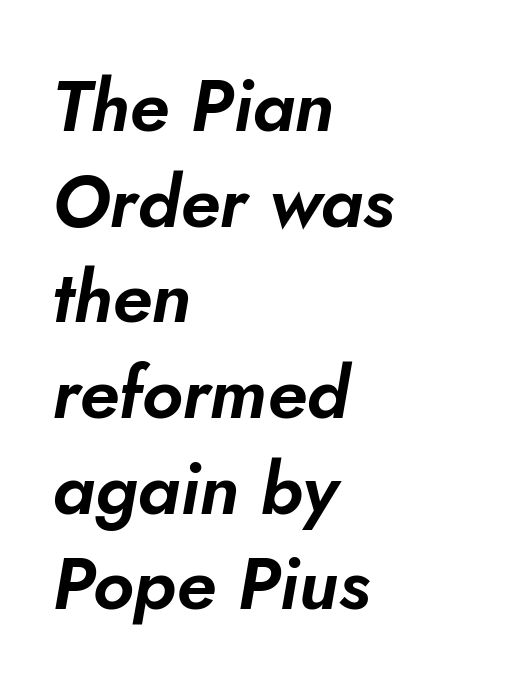
The typesetter chose a ragged-right arrangement here. Compared with ordinary roman type, these characters are visibly tilted. The face used here is proportionally spaced, like ordinary book or web type. Standard letterfit; no display-style spreading of the glyphs. Leading matches the norm, producing a regular column.
